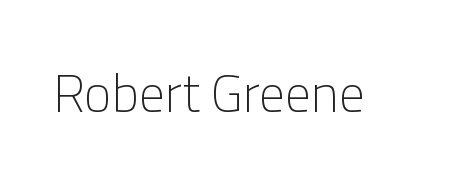
{"serif": "no", "italic": "no", "bold": "no", "weight": "light", "width": "normal", "stroke_contrast": "low", "x_height": "medium", "monospaced": "no", "underline": "no", "letter_spacing": "normal", "letter_spacing_em": 0.0, "glyph_px": 52}
